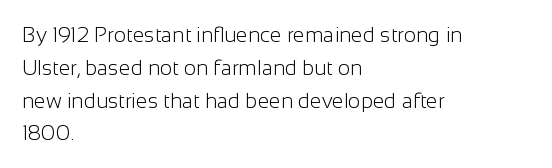
Upright lettering throughout. The rows are spaced the way most documents space them. These lines stack with their left ends in a neat column. The space beneath each line is pristine and unruled. This sample uses plain, unmodified letter spacing. Stem width sits at or under what a default text font uses.
